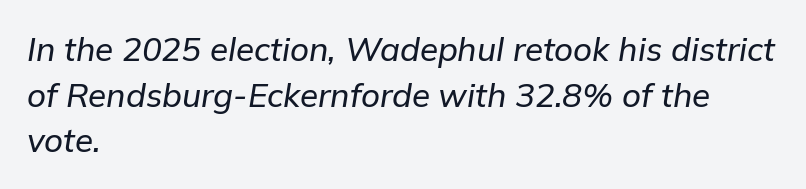
Q: Is the text italic (slanted)? A: Yes, it leans right by about 9 degrees.
Q: Is the text underlined? A: No.
Q: How is the paragraph aligned? A: Left-aligned.
Q: Is the spacing between letters normal or unusually wide? A: Normal.
Q: Is the spacing between lines tight, normal or loose? A: Normal.
Q: Width (condensed, normal, or wide)? A: Normal.
Q: Stroke contrast? A: Low.
Q: x-height? A: Medium.
Q: Monospaced? A: No.
